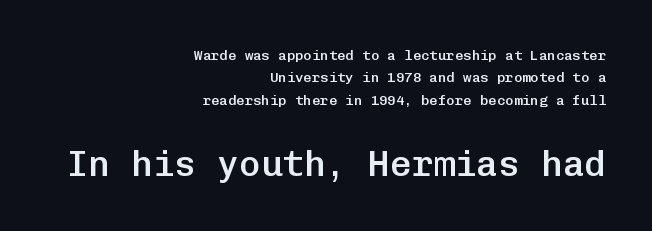
This sample uses an upright cut, with every glyph sitting square on the baseline. You could call the tracking neutral — neither tight nor loose. Nobody drew a line under any word here. These two chunks differ in scale, with the bottom chunk taking the larger measure.
